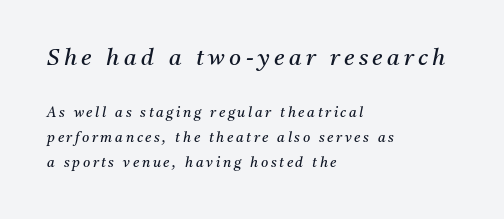
Q: Is the text bold? A: No.
Q: Is the text italic (slanted)? A: Yes, it leans right by about 11 degrees.
Q: Is the text underlined? A: No.
Q: How is the paragraph aligned? A: Left-aligned.
Q: Which block of text is set in a larger size, the first (top) or the second (bottom)? A: The first (top) one.
